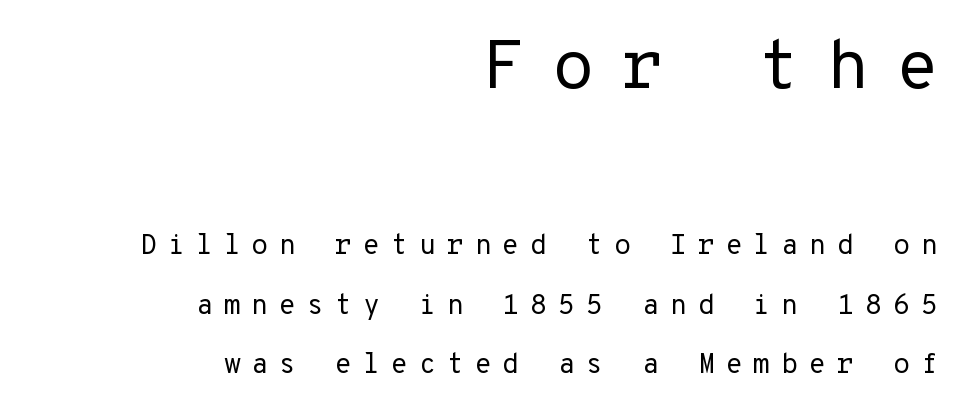
Vertically, the passage feels expansive, rows floating well apart. These lines are composed in type without serifs. These lines are rendered in a fixed-pitch font. Plain, unruled lines of type. No chunkiness to these letters — they're not bold. Casual observation: everything's shoved over to the right.
